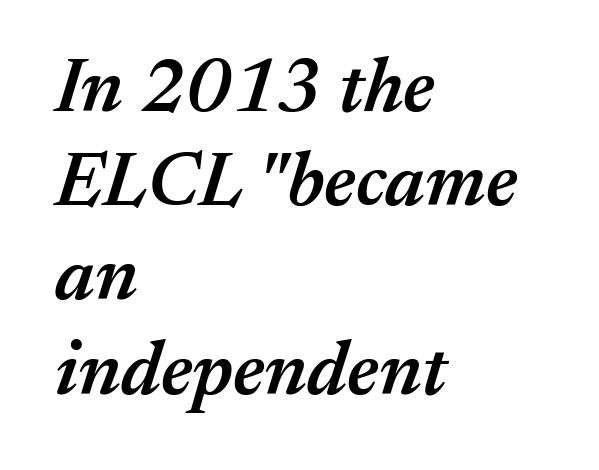
This rendering features lettering with no underline. It's the slanting kind of type. The font is running at a semibold setting, under full bold. The rendering anchors every line to the left-hand side. The rendering uses natural spacing where letterforms have individual widths.
